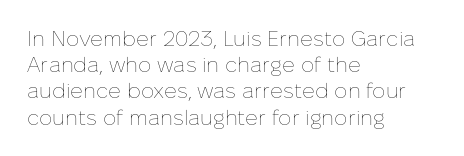
Q: Is the text bold? A: No.
Q: Is the text italic (slanted)? A: No, it is upright.
Q: Is the text underlined? A: No.
Q: How is the paragraph aligned? A: Left-aligned.
Q: Is the spacing between letters normal or unusually wide? A: Normal.
Q: Is the spacing between lines tight, normal or loose? A: Normal.
